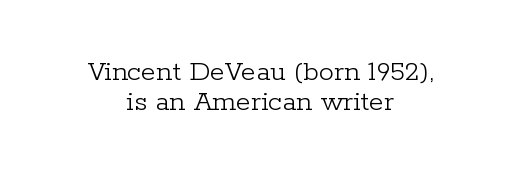
Is the letter spacing exaggerated? No — it looks like the ordinary default. The typography opts for an upright posture over an oblique one. The passage shown is typed in a proportional face where columns would drift. Rule under the text: the space is simply empty. Vertical stems look standard width or narrower in stroke.
